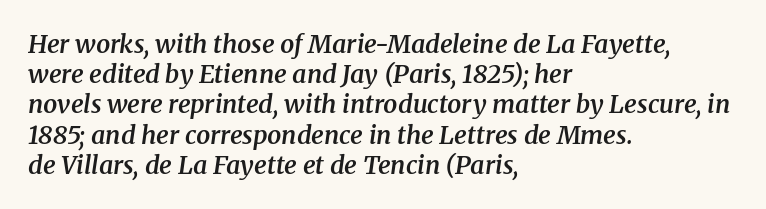
The image shows 25 px text type, italic (leaning right); set left-aligned, line spacing 1.21x, normal letter spacing, not underlined.
